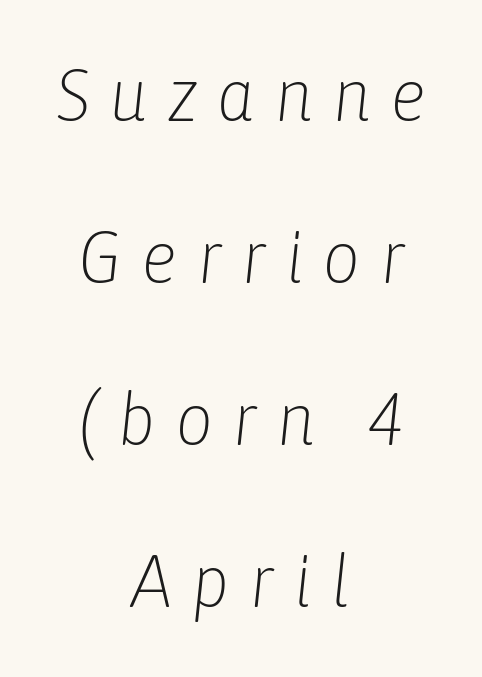
{"italic": "yes", "lean": "right", "slant_degrees": 6, "bold": "no", "weight": "light", "width": "condensed", "stroke_contrast": "low", "x_height": "medium", "monospaced": "no", "underline": "no", "align": "center", "line_spacing": "loose", "line_spacing_ratio": 2.19, "letter_spacing": "wide", "letter_spacing_em": 0.26, "glyph_px": 74}
